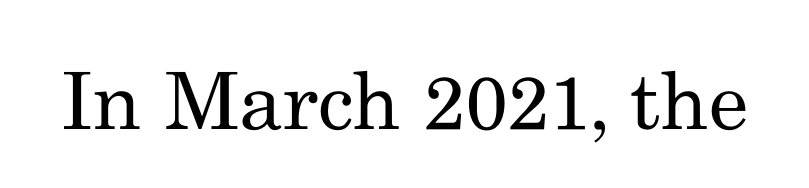
The image shows 79 px regular-weight serif type, upright; set normal letter spacing, not underlined; medium stroke contrast and a small x-height.
